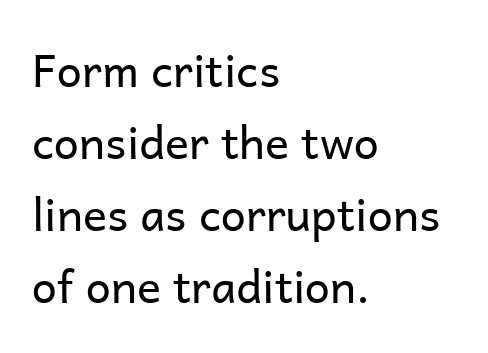
The image shows 45 px regular-weight sans-serif type, upright; set left-aligned, normal line spacing (1.6x), normal letter spacing, not underlined; low stroke contrast and a medium x-height.
